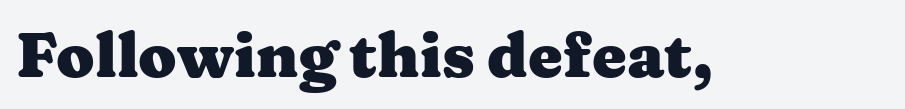
The image shows 62 px heavy, wide serif type, upright; set normal letter spacing, not underlined; medium stroke contrast and a medium x-height.
